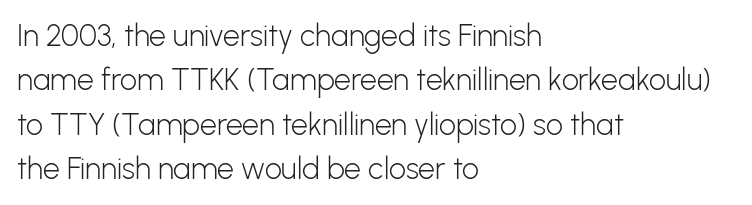
The image shows 30 px light sans-serif type, upright; set left-aligned, normal line spacing (1.48x), normal letter spacing, not underlined; low stroke contrast and a medium x-height.
